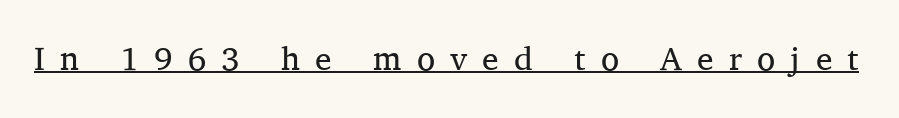
{"serif": "yes", "italic": "no", "bold": "no", "weight": "regular", "width": "normal", "stroke_contrast": "medium", "x_height": "medium", "monospaced": "no", "underline": "yes", "letter_spacing": "wide", "letter_spacing_em": 0.46, "glyph_px": 33}
